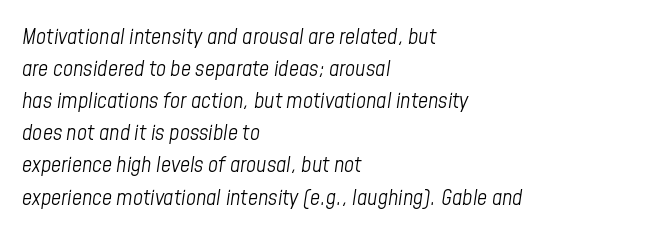
{"italic": "yes", "lean": "right", "slant_degrees": 8, "bold": "no", "underline": "no", "align": "left", "line_spacing": "normal", "line_spacing_ratio": 1.46, "letter_spacing": "normal", "letter_spacing_em": 0.0, "glyph_px": 22}
